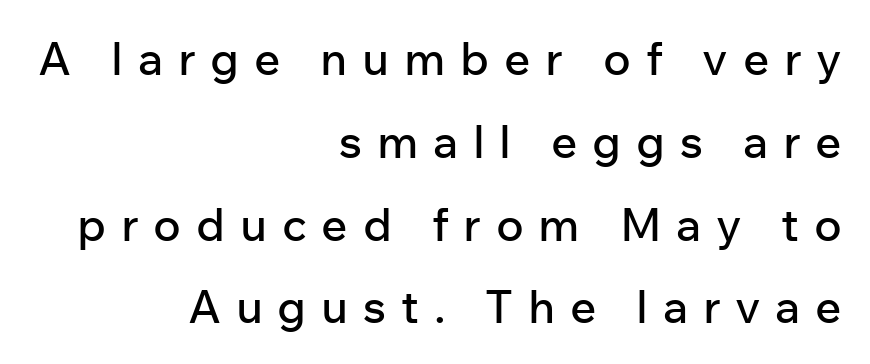
The font family rendered here belongs to the sans-serif group. The type is letterspaced generously, with wide tracking. A typesetter would call this proportional, since set widths differ per character. A student would call this right alignment; a typographer would say flush right, rag left. Is there any slant? The stems are plumb.
